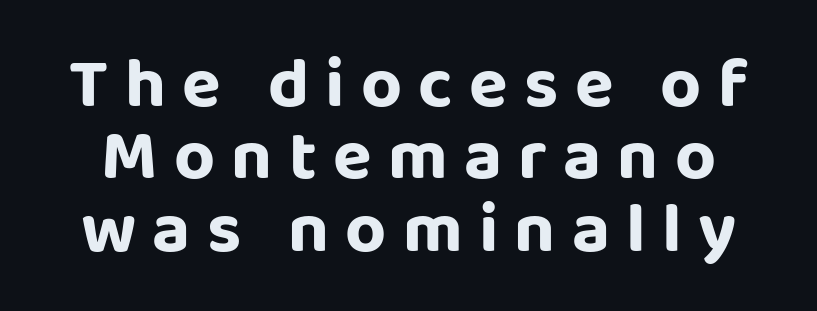
Proportional: the letters do not fall into vertical columns. The glyphs are unaccompanied by any horizontal stroke below them. The passage shown stacks its lines with hardly any gap. Unlike a traditional serif, this face leaves its strokes unadorned.
